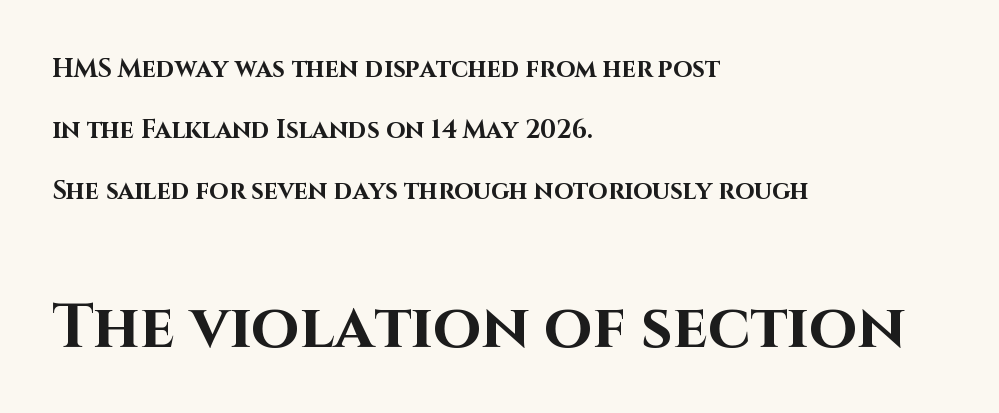
Heft: maximum for text — a bold. Glyph-to-glyph distance matches everyday printed text. Underlining? Definitely not there. The designer went with a sans here, leaving each stem footless. The compositor pushed each line to the left boundary. A student would notice the bottom passage is typeset larger than what precedes it.
